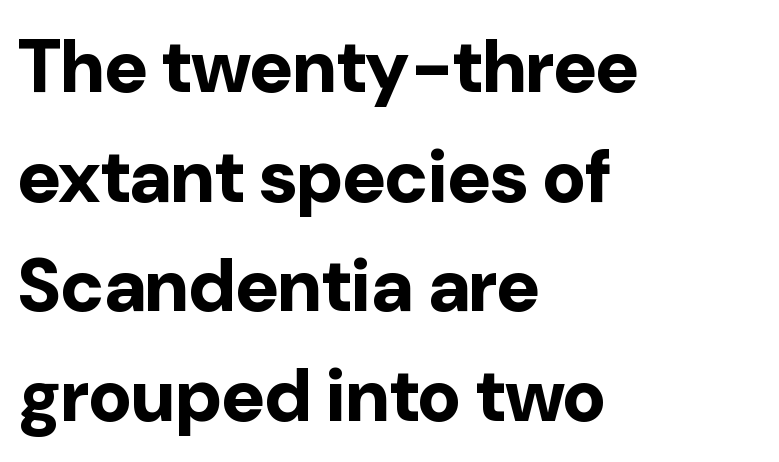
Q: Is the text bold? A: Yes.
Q: Is the text italic (slanted)? A: No, it is upright.
Q: Is the typeface a serif or a sans-serif typeface? A: Sans-serif.
Q: Is the text underlined? A: No.
Q: How is the paragraph aligned? A: Left-aligned.
Q: Is the spacing between letters normal or unusually wide? A: Normal.
Q: Is the spacing between lines tight, normal or loose? A: Normal.
Q: Width (condensed, normal, or wide)? A: Normal.
Q: Stroke contrast? A: Low.
Q: x-height? A: Medium.
Q: Monospaced? A: No.
